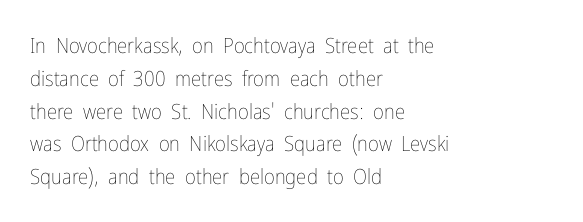
{"italic": "no", "bold": "no", "underline": "no", "align": "left", "line_spacing": "normal", "line_spacing_ratio": 1.56, "letter_spacing": "normal", "letter_spacing_em": 0.0, "glyph_px": 21}
